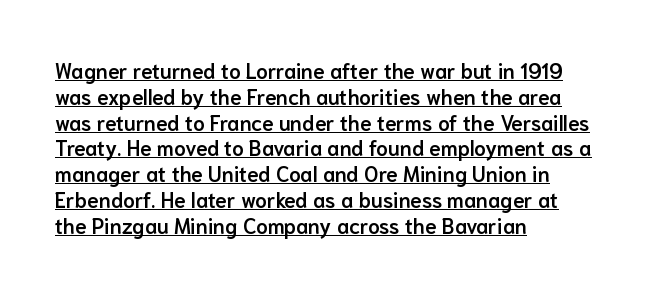
The image shows 21 px text type, upright; set left-aligned, line spacing 1.23x, normal letter spacing, underlined.
